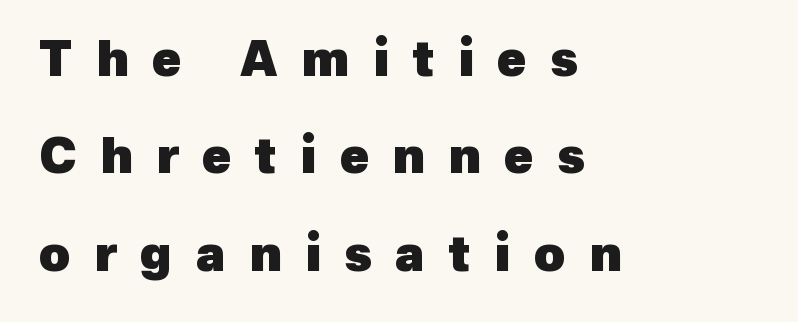
Q: Is the text bold? A: Yes.
Q: Is the typeface a serif or a sans-serif typeface? A: Sans-serif.
Q: Is the text underlined? A: No.
Q: How is the paragraph aligned? A: Left-aligned.
Q: Is the spacing between letters normal or unusually wide? A: Unusually wide.
Q: Is the spacing between lines tight, normal or loose? A: Loose.
Q: Width (condensed, normal, or wide)? A: Normal.
Q: x-height? A: Medium.
Q: Monospaced? A: No.
